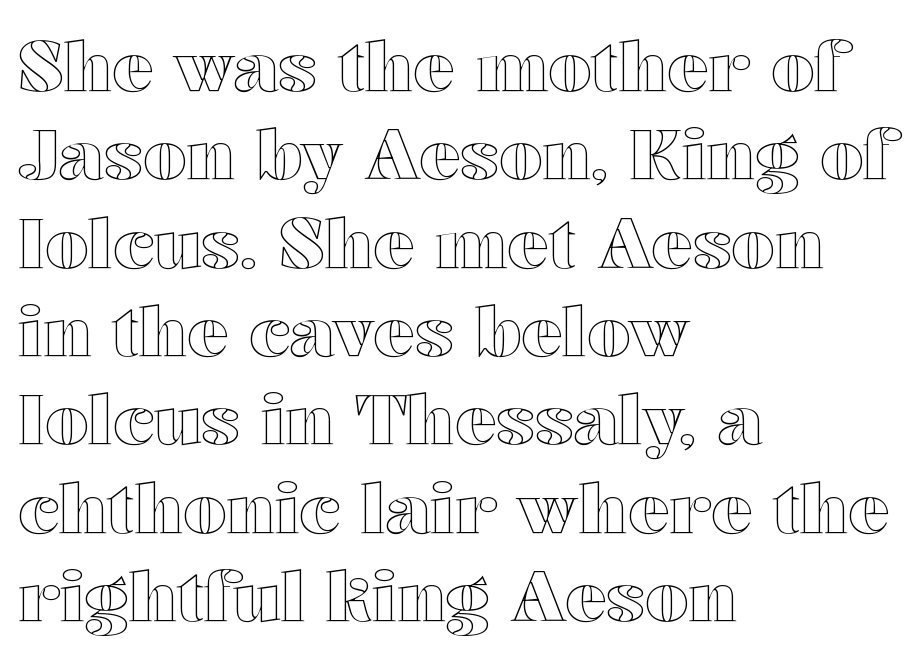
The leading is moderate, giving the passage an even texture. A bare baseline throughout the passage. A student would call this left alignment; a typographer would say flush left, rag right. This rendering leaves character spacing at its baseline value. The specimen reads as upright at a glance. Proportional: the letters do not fall into vertical columns.
